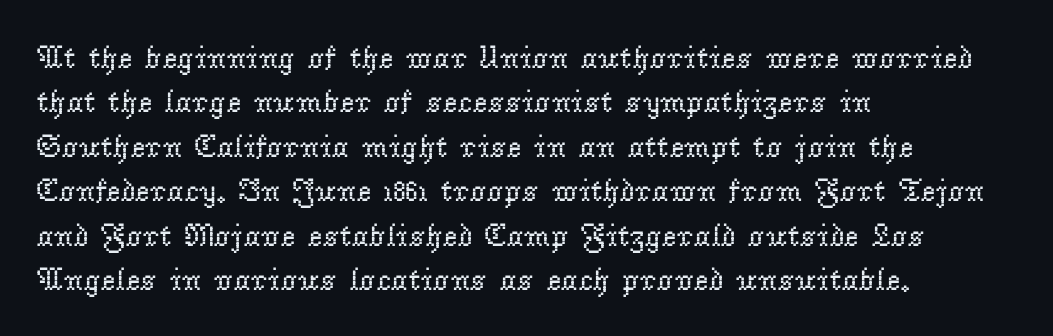
Q: Is the text bold? A: No.
Q: Is the text italic (slanted)? A: No, it is upright.
Q: Is the typeface a serif or a sans-serif typeface? A: Serif.
Q: Is the text underlined? A: No.
Q: How is the paragraph aligned? A: Left-aligned.
Q: Is the spacing between letters normal or unusually wide? A: Normal.
Q: Is the spacing between lines tight, normal or loose? A: Normal.
Q: Width (condensed, normal, or wide)? A: Normal.
Q: Stroke contrast? A: Low.
Q: x-height? A: Small.
Q: Monospaced? A: No.
